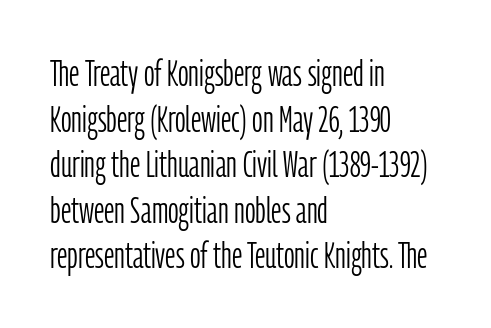
{"serif": "no", "italic": "no", "bold": "no", "weight": "light", "width": "condensed", "stroke_contrast": "low", "x_height": "medium", "monospaced": "no", "underline": "no", "align": "left", "line_spacing_ratio": 1.23, "letter_spacing": "normal", "letter_spacing_em": 0.0, "glyph_px": 37}
